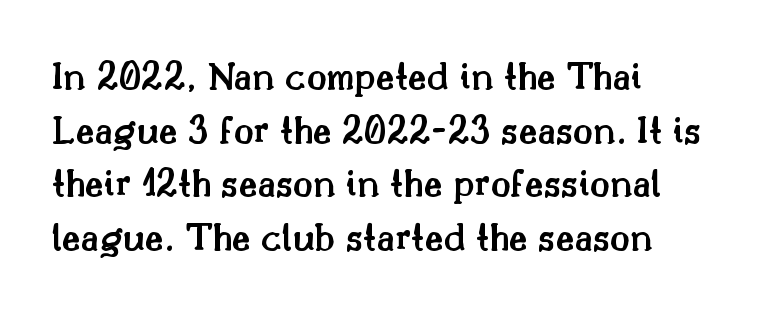
The string is rendered with underlining switched off. The letters advance in unequal steps, a hallmark of proportional type. Examine the stroke ends and you'll spot serifs. These words are printed semibold, heavier than regular yet not bold. In terms of leading, this rendering sits right in the middle.
